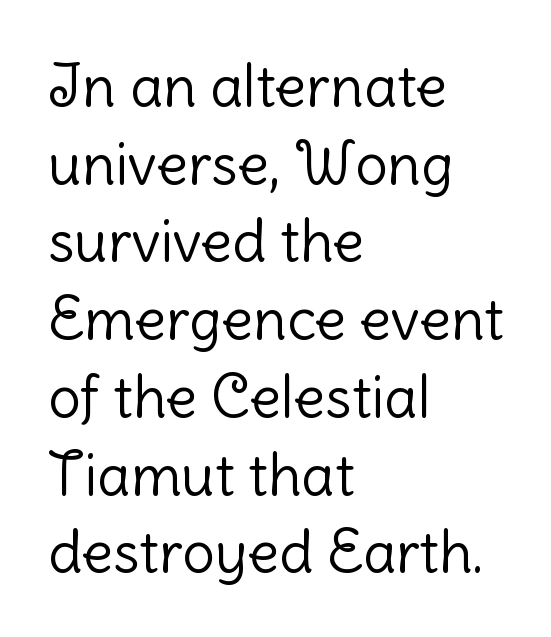
{"serif": "no", "italic": "no", "bold": "no", "weight": "light", "width": "normal", "stroke_contrast": "low", "x_height": "medium", "monospaced": "no", "underline": "no", "align": "left", "line_spacing": "normal", "line_spacing_ratio": 1.34, "letter_spacing": "normal", "letter_spacing_em": 0.0, "glyph_px": 58}
